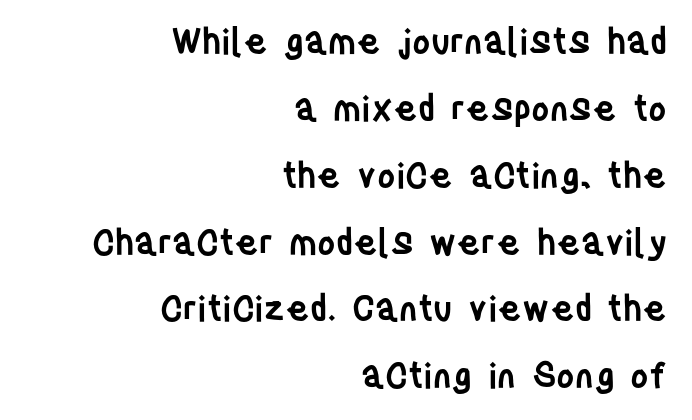
{"serif": "no", "italic": "no", "bold": "semi", "weight": "semibold", "width": "condensed", "stroke_contrast": "low", "x_height": "large", "monospaced": "no", "underline": "no", "align": "right", "line_spacing": "loose", "line_spacing_ratio": 1.91, "letter_spacing": "normal", "letter_spacing_em": 0.0, "glyph_px": 35}
